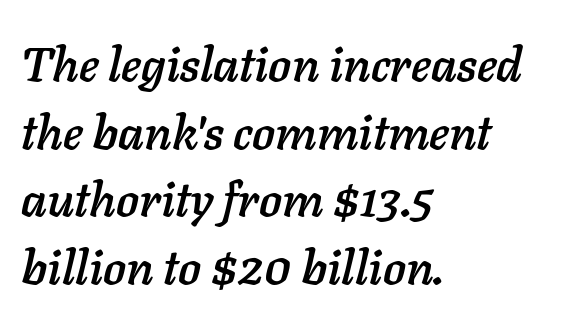
{"italic": "yes", "lean": "right", "slant_degrees": 11, "width": "normal", "stroke_contrast": "low", "x_height": "medium", "monospaced": "no", "underline": "no", "align": "left", "line_spacing": "normal", "line_spacing_ratio": 1.41, "letter_spacing": "normal", "letter_spacing_em": 0.0, "glyph_px": 48}
